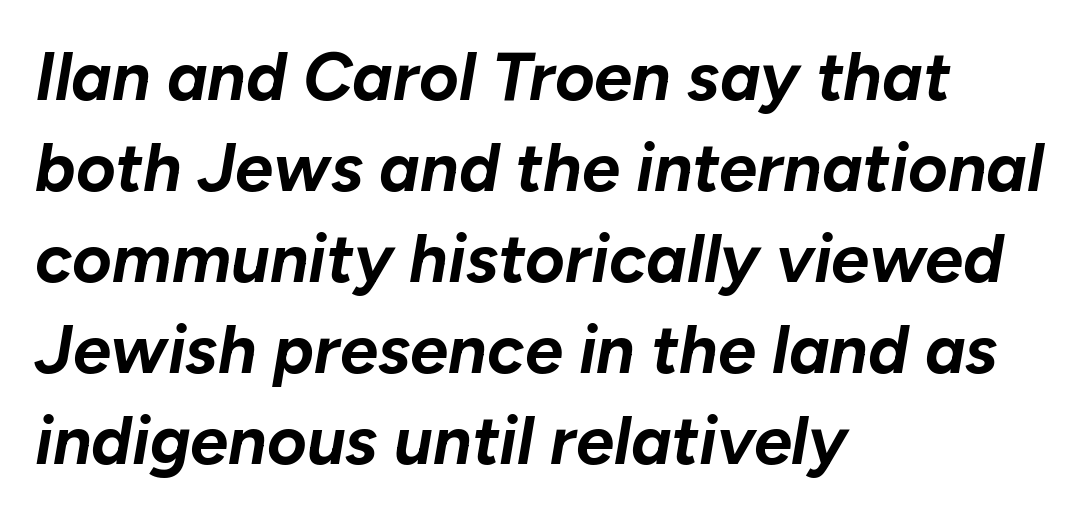
{"italic": "yes", "lean": "right", "slant_degrees": 10, "bold": "yes", "weight": "bold", "width": "normal", "stroke_contrast": "low", "x_height": "medium", "monospaced": "no", "underline": "no", "align": "left", "line_spacing": "normal", "line_spacing_ratio": 1.34, "letter_spacing": "normal", "letter_spacing_em": 0.0, "glyph_px": 68}
